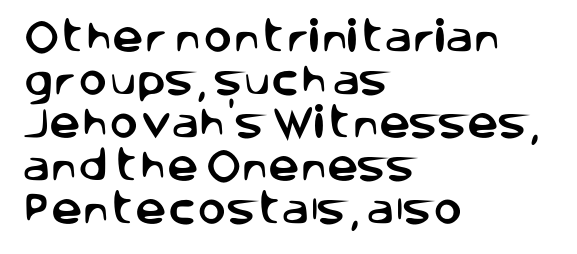
The passage shown is typeset with a sans-serif family. Looks like regular typesetting: each glyph gets only the width it needs. Spacing between characters is what you'd get straight out of the box. Words float on clear page, feet unadorned. The lines in this sample share a left origin and differ only in where they stop. In terms of posture, this sample is upright.
